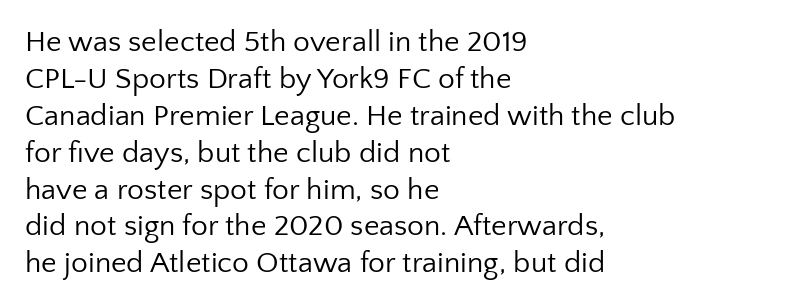
The image shows 30 px regular-weight sans-serif type, upright; set left-aligned, line spacing 1.23x, normal letter spacing, not underlined; low stroke contrast and a medium x-height.
